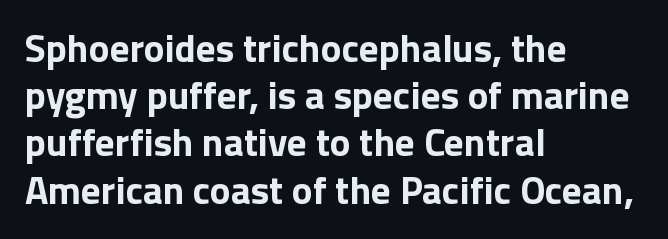
Q: Is the text bold? A: Yes.
Q: Is the text italic (slanted)? A: No, it is upright.
Q: Is the typeface a serif or a sans-serif typeface? A: Sans-serif.
Q: Is the text underlined? A: No.
Q: How is the paragraph aligned? A: Left-aligned.
Q: Is the spacing between letters normal or unusually wide? A: Normal.
Q: Width (condensed, normal, or wide)? A: Normal.
Q: Stroke contrast? A: Low.
Q: x-height? A: Medium.
Q: Monospaced? A: No.
